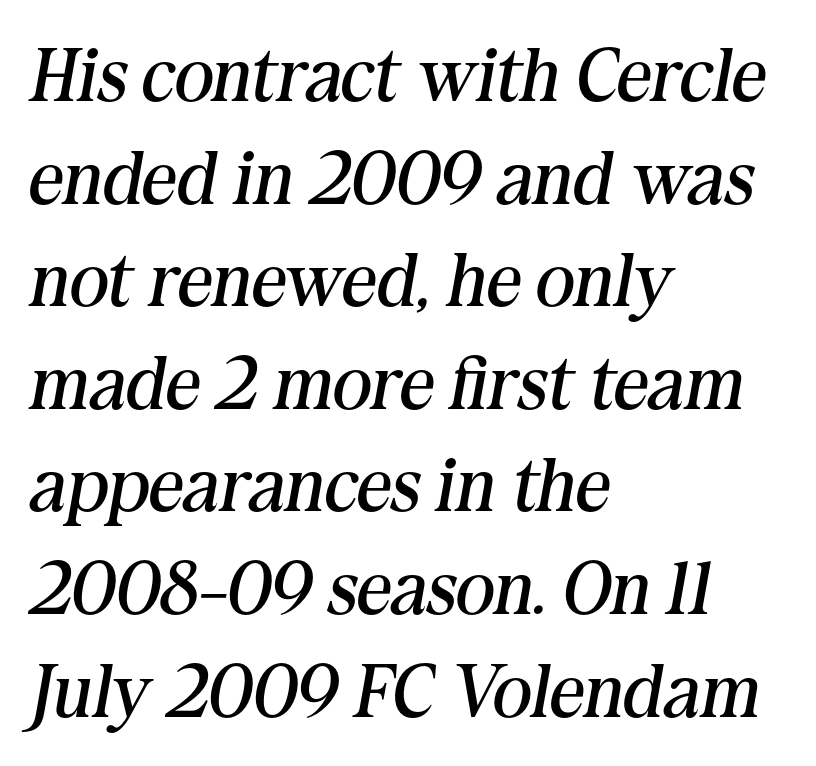
The image shows 76 px regular-weight serif type, italic (leaning right); set left-aligned, normal line spacing (1.35x), normal letter spacing, not underlined; medium stroke contrast and a medium x-height.
